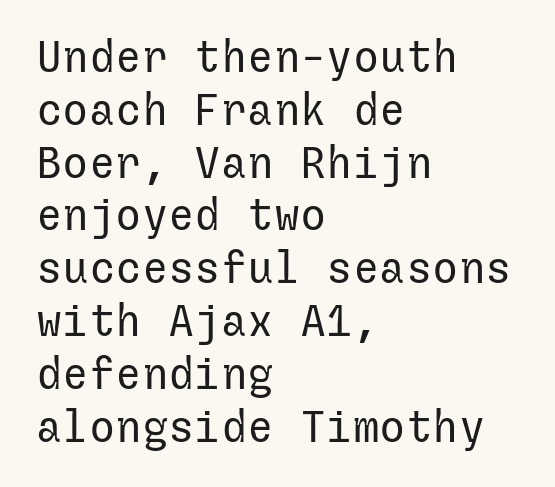
The image shows 44 px regular-weight sans-serif type, upright; set left-aligned, line spacing 1.2x, normal letter spacing, not underlined; low stroke contrast and a medium x-height.
